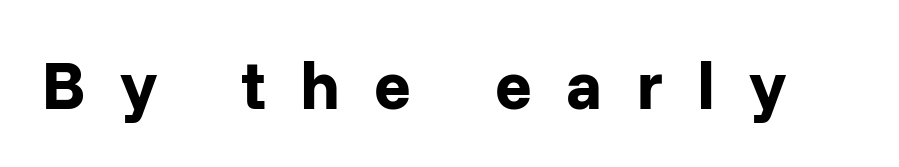
Q: Is the text bold? A: Yes.
Q: Is the text italic (slanted)? A: No, it is upright.
Q: Is the typeface a serif or a sans-serif typeface? A: Sans-serif.
Q: Is the text underlined? A: No.
Q: Is the spacing between letters normal or unusually wide? A: Unusually wide.
Q: Width (condensed, normal, or wide)? A: Normal.
Q: Stroke contrast? A: Low.
Q: x-height? A: Medium.
Q: Monospaced? A: No.
